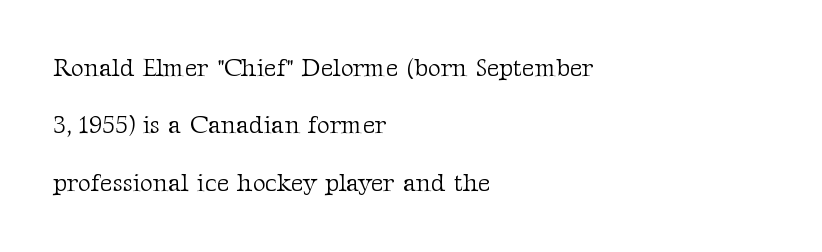
Characters follow at the spacing the type designer built in. Airy leading. Stem width sits at or under what a default text font uses. The space directly below the letters is spotless. Line starts are locked; line ends wander.
